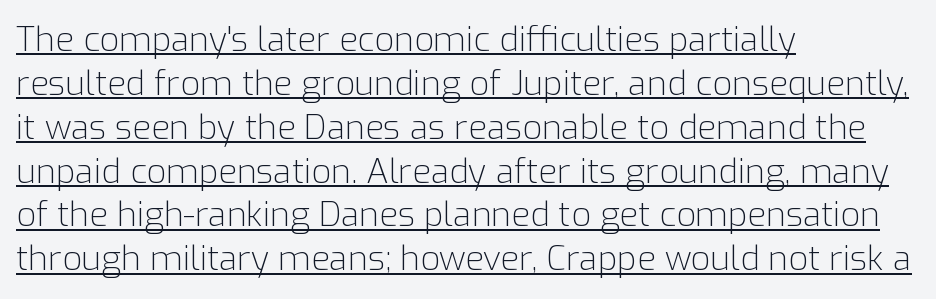
Q: Is the text bold? A: No.
Q: Is the text italic (slanted)? A: No, it is upright.
Q: Is the typeface a serif or a sans-serif typeface? A: Sans-serif.
Q: Is the text underlined? A: Yes.
Q: How is the paragraph aligned? A: Left-aligned.
Q: Is the spacing between letters normal or unusually wide? A: Normal.
Q: Is the spacing between lines tight, normal or loose? A: Normal.
Q: Width (condensed, normal, or wide)? A: Normal.
Q: Stroke contrast? A: Low.
Q: x-height? A: Medium.
Q: Monospaced? A: No.
